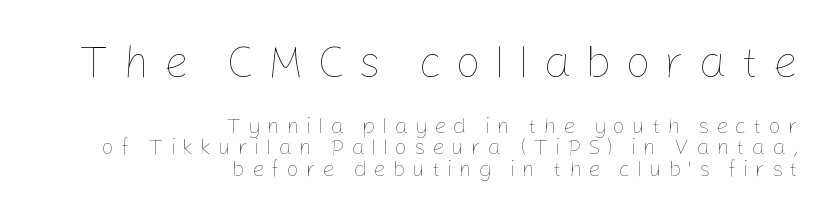
The image shows 45 px thin type, upright; set right-aligned, tight line spacing (0.99x), unusually wide letter spacing (+0.3 em), not underlined; the first (top) block is 2.05x larger; low stroke contrast and a medium x-height.
